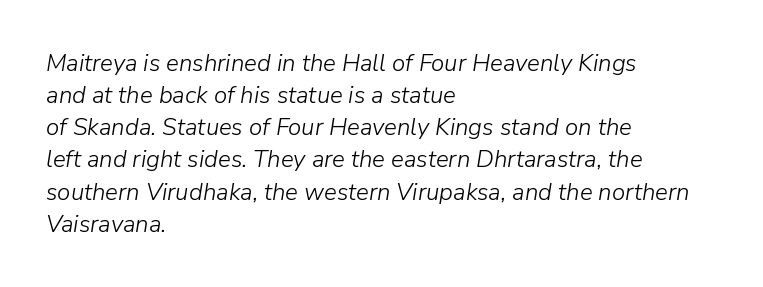
Q: Is the text bold? A: No.
Q: Is the text italic (slanted)? A: Yes, it leans right by about 9 degrees.
Q: Is the text underlined? A: No.
Q: How is the paragraph aligned? A: Left-aligned.
Q: Is the spacing between letters normal or unusually wide? A: Normal.
Q: Is the spacing between lines tight, normal or loose? A: Normal.
